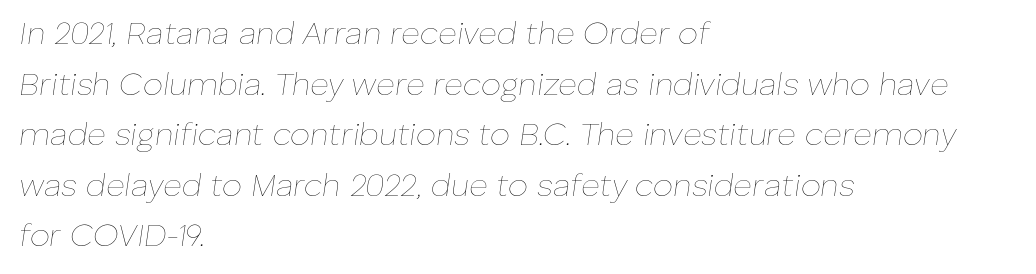
Q: Is the text bold? A: No.
Q: Is the text italic (slanted)? A: Yes, it leans right by about 8 degrees.
Q: Is the text underlined? A: No.
Q: How is the paragraph aligned? A: Left-aligned.
Q: Is the spacing between letters normal or unusually wide? A: Normal.
Q: Is the spacing between lines tight, normal or loose? A: Normal.
Q: Width (condensed, normal, or wide)? A: Normal.
Q: Stroke contrast? A: Low.
Q: x-height? A: Medium.
Q: Monospaced? A: No.
